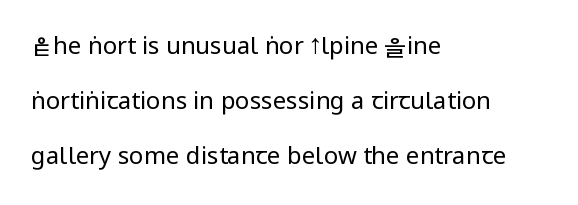
Q: Is the text bold? A: No.
Q: Is the text italic (slanted)? A: No, it is upright.
Q: Is the text underlined? A: No.
Q: How is the paragraph aligned? A: Left-aligned.
Q: Is the spacing between letters normal or unusually wide? A: Normal.
Q: Is the spacing between lines tight, normal or loose? A: Loose.
